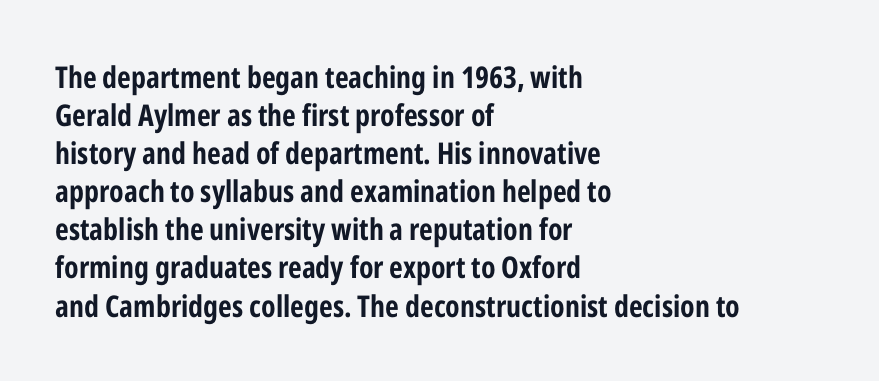
{"serif": "no", "italic": "no", "bold": "yes", "weight": "bold", "width": "condensed", "stroke_contrast": "low", "x_height": "medium", "monospaced": "no", "underline": "no", "align": "left", "line_spacing": "normal", "line_spacing_ratio": 1.27, "letter_spacing": "normal", "letter_spacing_em": 0.0, "glyph_px": 30}
